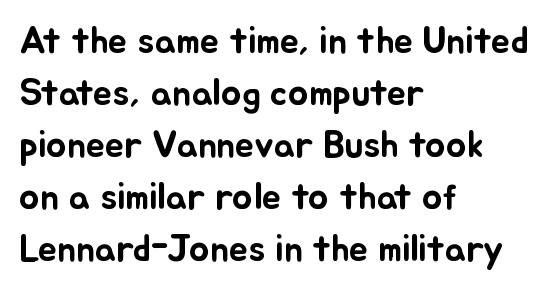
The image shows 38 px text type, upright; set left-aligned, normal line spacing (1.37x), normal letter spacing, not underlined; low stroke contrast and a small x-height.
